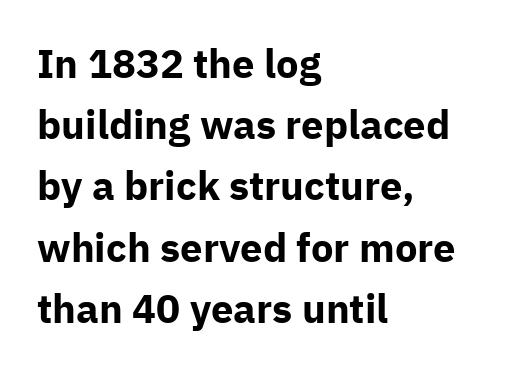
Character widths vary here, with narrow letters taking less room than wide ones. A normal amount of white space separates one row of letters from the next. Letter spacing: default. The glyphs in this specimen are sans serif. The space beneath each line is pristine and unruled. A student would call this left alignment; a typographer would say flush left, rag right.
